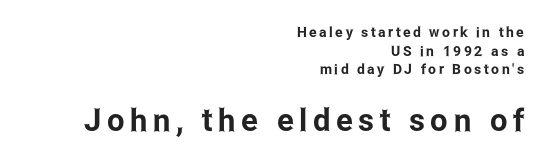
{"serif": "no", "italic": "no", "width": "condensed", "stroke_contrast": "low", "x_height": "medium", "monospaced": "no", "underline": "no", "align": "right", "line_spacing": "normal", "line_spacing_ratio": 1.33, "larger_block": "second", "size_ratio": 2.21, "glyph_px": 31}
